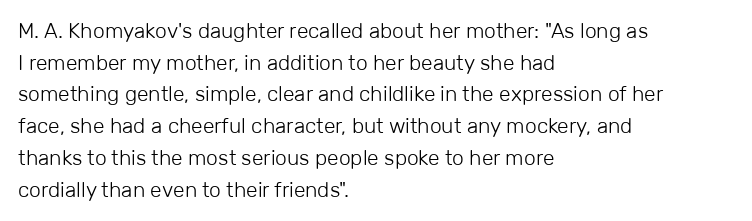
{"italic": "no", "bold": "no", "underline": "no", "align": "left", "line_spacing": "normal", "line_spacing_ratio": 1.51, "letter_spacing": "normal", "letter_spacing_em": 0.0, "glyph_px": 21}
